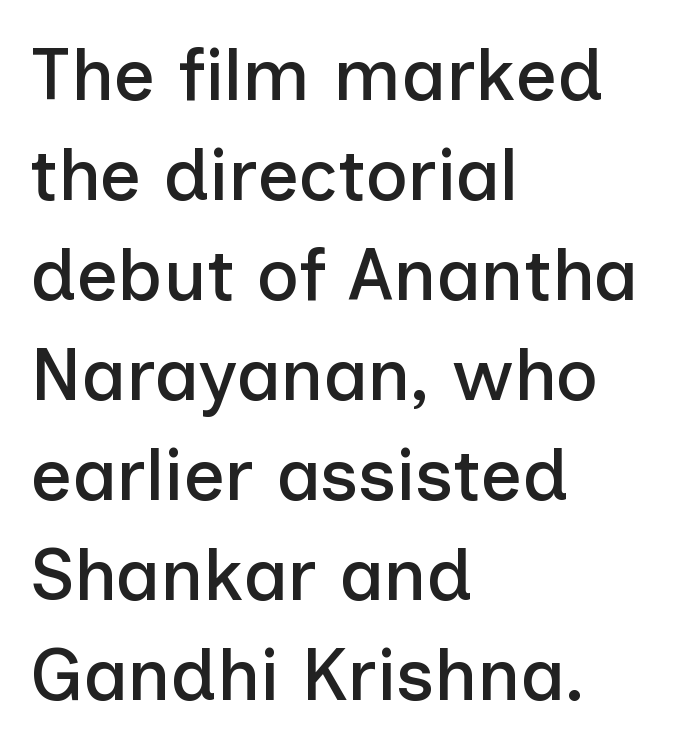
Q: Is the text italic (slanted)? A: No, it is upright.
Q: Is the typeface a serif or a sans-serif typeface? A: Sans-serif.
Q: Is the text underlined? A: No.
Q: How is the paragraph aligned? A: Left-aligned.
Q: Is the spacing between letters normal or unusually wide? A: Normal.
Q: Is the spacing between lines tight, normal or loose? A: Normal.
Q: Width (condensed, normal, or wide)? A: Normal.
Q: Stroke contrast? A: Low.
Q: x-height? A: Medium.
Q: Monospaced? A: No.
